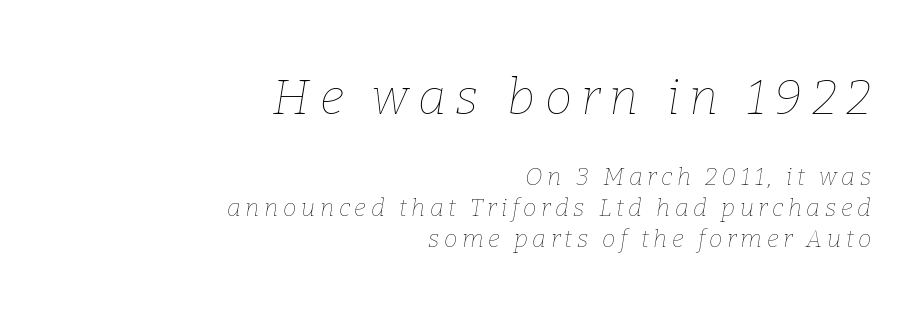
The image shows 49 px thin type, italic (leaning right); set right-aligned, normal line spacing (1.29x), not underlined; the first (top) block is 2.04x larger; low stroke contrast and a medium x-height.
